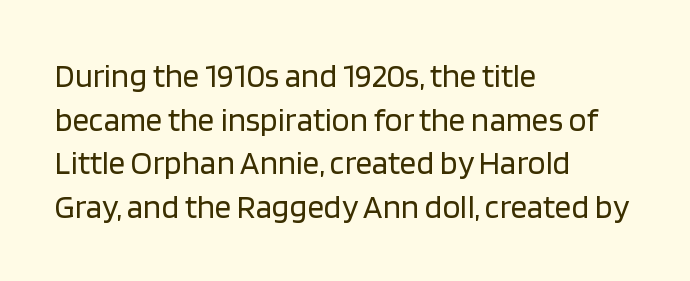
Q: Is the text bold? A: No.
Q: Is the text italic (slanted)? A: No, it is upright.
Q: Is the typeface a serif or a sans-serif typeface? A: Sans-serif.
Q: Is the text underlined? A: No.
Q: How is the paragraph aligned? A: Left-aligned.
Q: Is the spacing between letters normal or unusually wide? A: Normal.
Q: Is the spacing between lines tight, normal or loose? A: Normal.
Q: Width (condensed, normal, or wide)? A: Normal.
Q: Stroke contrast? A: Low.
Q: x-height? A: Large.
Q: Monospaced? A: No.
